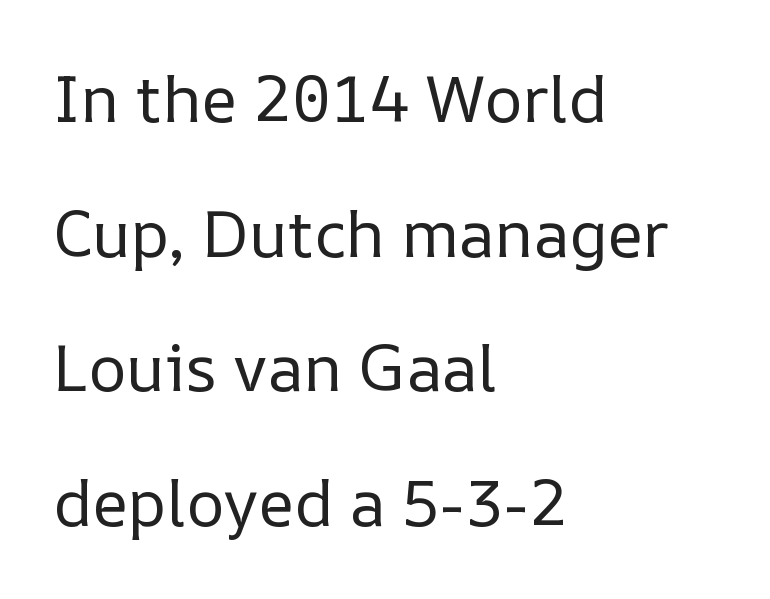
{"italic": "no", "bold": "no", "weight": "regular", "width": "normal", "stroke_contrast": "low", "x_height": "medium", "monospaced": "no", "underline": "no", "align": "left", "line_spacing": "loose", "line_spacing_ratio": 2.07, "letter_spacing": "normal", "letter_spacing_em": 0.0, "glyph_px": 65}
